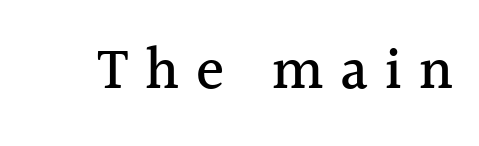
The image shows 59 px serif type, upright; set unusually wide letter spacing (+0.28 em), not underlined; a medium x-height.
